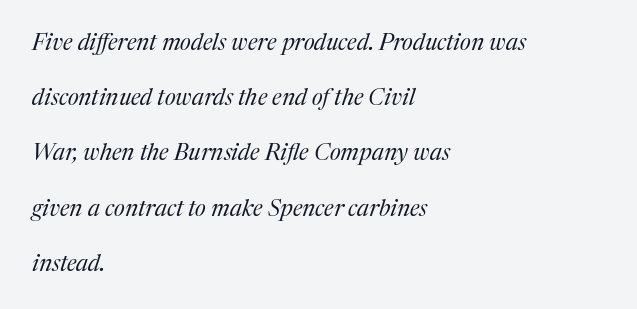
The image shows 23 px text type, italic (leaning right); set left-aligned, loose line spacing (2.4x), normal letter spacing, not underlined.
